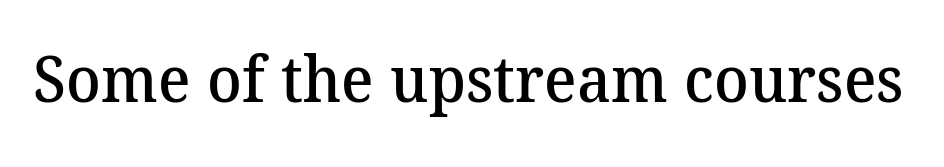
Look at the stroke-to-counter ratio: somewhat heavy, a semibold. You could not count columns in this text — the font is proportionally spaced. Nothing unusual about the tracking: characters are spaced as the font intends. Check where the strokes stop: tiny serifs finish them off. Underlining? Definitely not there.
